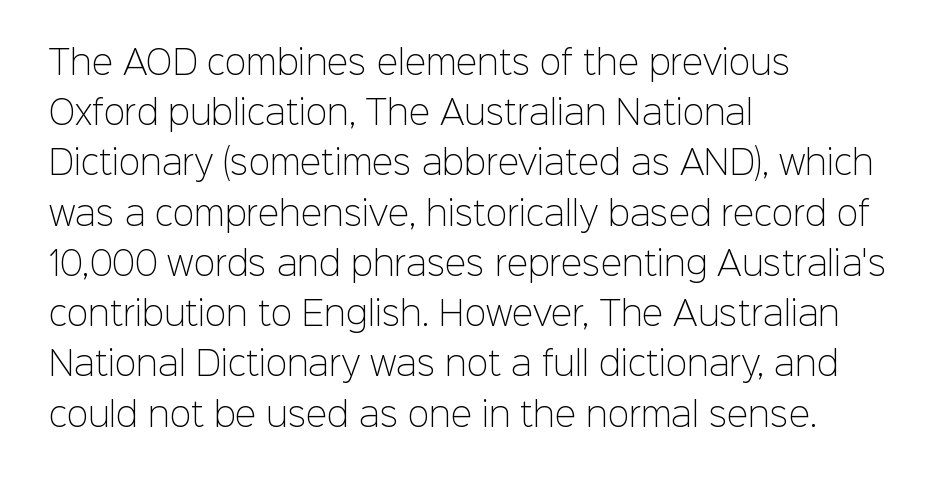
{"serif": "no", "italic": "no", "bold": "no", "weight": "light", "width": "normal", "stroke_contrast": "low", "x_height": "medium", "monospaced": "no", "underline": "no", "align": "left", "line_spacing": "normal", "line_spacing_ratio": 1.57, "letter_spacing": "normal", "letter_spacing_em": 0.0, "glyph_px": 32}
